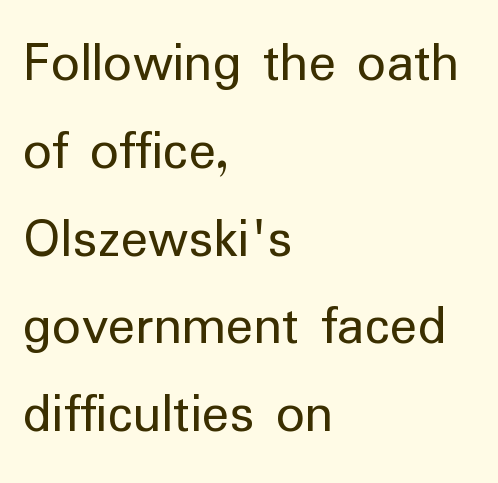
Q: Is the text bold? A: No.
Q: Is the text italic (slanted)? A: No, it is upright.
Q: Is the typeface a serif or a sans-serif typeface? A: Sans-serif.
Q: Is the text underlined? A: No.
Q: How is the paragraph aligned? A: Left-aligned.
Q: Is the spacing between letters normal or unusually wide? A: Normal.
Q: Is the spacing between lines tight, normal or loose? A: Normal.
Q: Width (condensed, normal, or wide)? A: Normal.
Q: Stroke contrast? A: Low.
Q: x-height? A: Medium.
Q: Monospaced? A: No.
